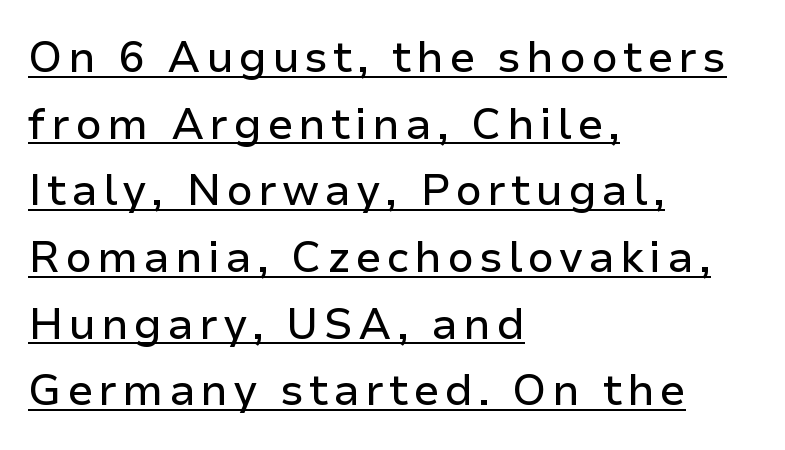
{"serif": "no", "italic": "no", "width": "normal", "stroke_contrast": "low", "x_height": "medium", "monospaced": "no", "underline": "yes", "align": "left", "line_spacing": "normal", "line_spacing_ratio": 1.55, "glyph_px": 43}
